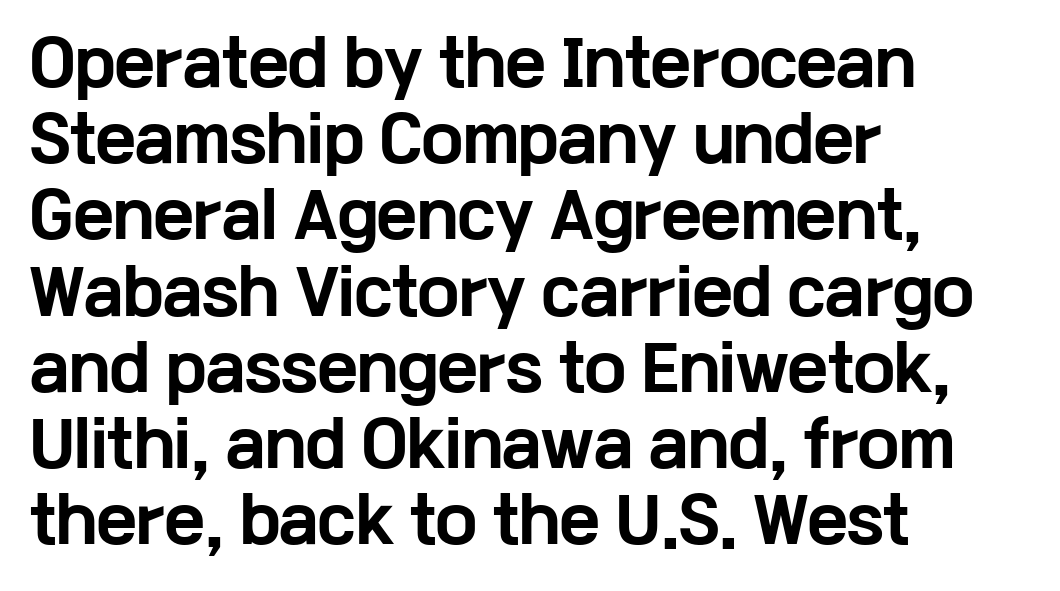
Do the characters align in a grid? No, the font is proportional. This sample uses a sans-serif face. In CSS terms this would be text-align: left. Plain, unruled lines of type. Ascenders rise straight up at ninety degrees.
